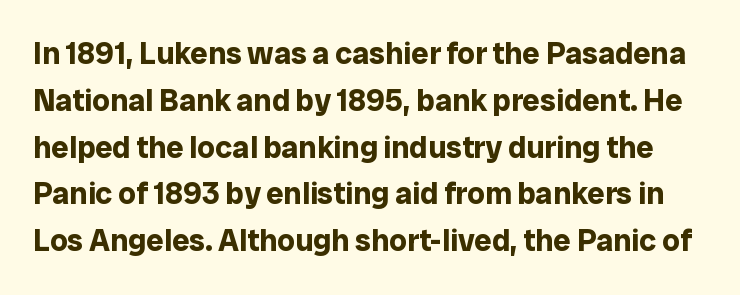
{"serif": "no", "italic": "no", "bold": "yes", "weight": "bold", "width": "normal", "stroke_contrast": "low", "x_height": "medium", "monospaced": "no", "underline": "no", "line_spacing": "normal", "line_spacing_ratio": 1.51, "letter_spacing": "normal", "letter_spacing_em": 0.0, "glyph_px": 31}
